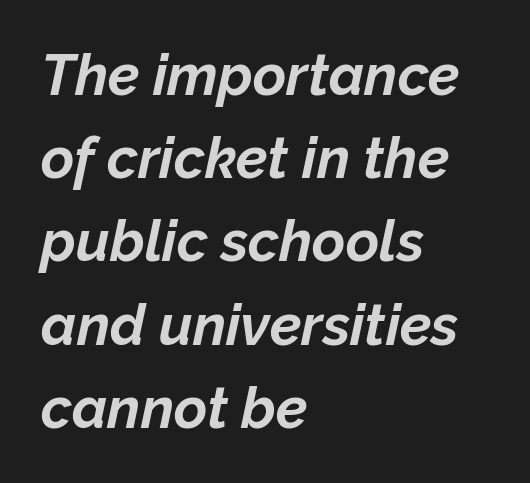
How would I describe the line gaps? Plain and ordinary. Is the type bold? Yes — the strokes are clearly thick and heavy. Characters are canted at an angle relative to the baseline's perpendicular. Observe the ordinary spacing: letters are neighbours, not strangers. These lines are rendered in a variable-pitch font. Bare-footed words on every line.
